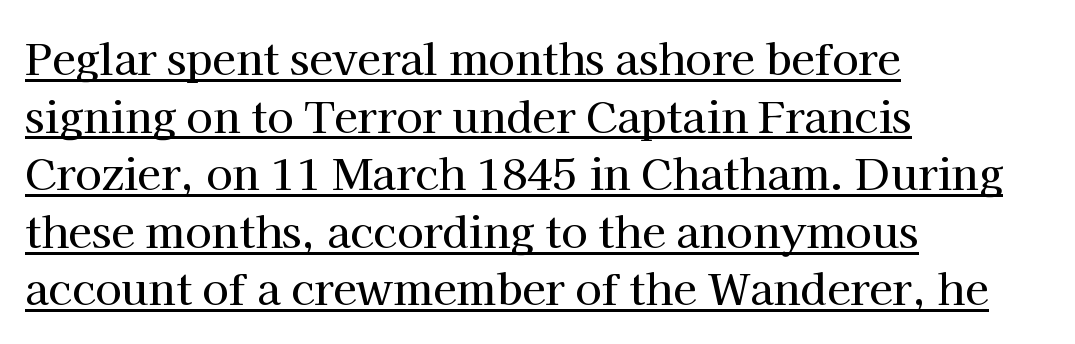
The image shows 43 px serif type, upright; set left-aligned, normal line spacing (1.34x), normal letter spacing, underlined; high stroke contrast and a medium x-height.
